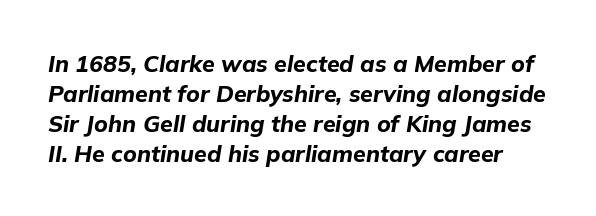
{"italic": "yes", "lean": "right", "slant_degrees": 9, "bold": "yes", "underline": "no", "line_spacing": "normal", "line_spacing_ratio": 1.3, "letter_spacing": "normal", "letter_spacing_em": 0.0, "glyph_px": 23}
